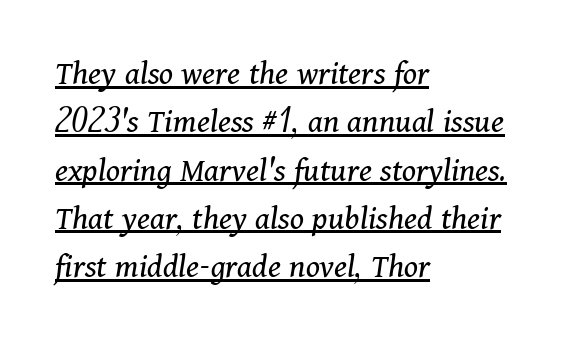
Old-style or modern, the face here clearly has serifs. The sample's only ornament is a line tracing under the words. Whoever set this chose a conventional vertical rhythm. The passage shown is typed in a proportional face where columns would drift.
